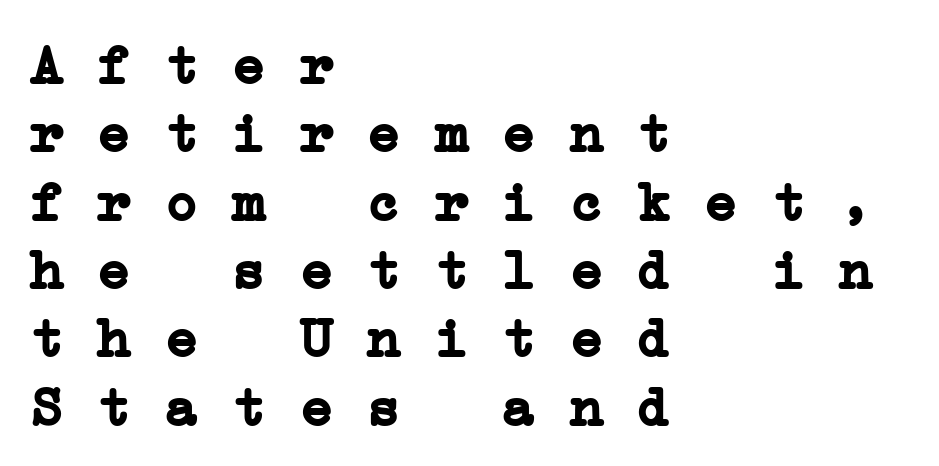
{"serif": "yes", "bold": "yes", "weight": "semibold", "width": "wide", "stroke_contrast": "low", "x_height": "medium", "monospaced": "yes", "underline": "no", "align": "left", "line_spacing_ratio": 1.22, "letter_spacing": "normal", "letter_spacing_em": 0.0, "glyph_px": 56}
